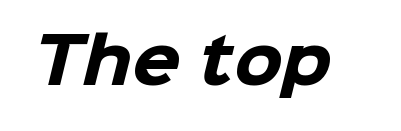
Q: Is the text bold? A: Yes.
Q: Is the typeface a serif or a sans-serif typeface? A: Sans-serif.
Q: Is the text underlined? A: No.
Q: Is the spacing between letters normal or unusually wide? A: Normal.
Q: Width (condensed, normal, or wide)? A: Normal.
Q: Stroke contrast? A: Low.
Q: x-height? A: Medium.
Q: Monospaced? A: No.
